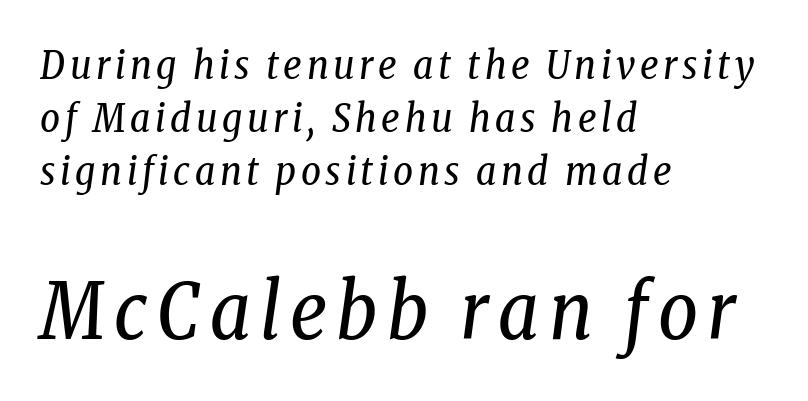
Q: Is the text bold? A: No.
Q: Is the text italic (slanted)? A: Yes, it leans right by about 8 degrees.
Q: Is the typeface a serif or a sans-serif typeface? A: Serif.
Q: Is the text underlined? A: No.
Q: How is the paragraph aligned? A: Left-aligned.
Q: Is the spacing between lines tight, normal or loose? A: Normal.
Q: Which block of text is set in a larger size, the first (top) or the second (bottom)? A: The second (bottom) one.
Q: Width (condensed, normal, or wide)? A: Condensed.
Q: Stroke contrast? A: Low.
Q: x-height? A: Medium.
Q: Monospaced? A: No.
